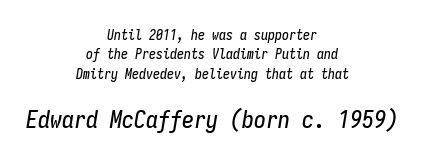
Between these two stacked blocks, the lower one wins on size. Tracking here is standard; glyphs follow each other at the usual distance. The axis of the letterforms is tilted away from vertical. Vertically, the passage feels balanced, rows spaced as you'd expect.
